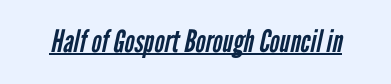
Q: Is the text bold? A: No.
Q: Is the typeface a serif or a sans-serif typeface? A: Sans-serif.
Q: Is the text underlined? A: Yes.
Q: Is the spacing between letters normal or unusually wide? A: Normal.
Q: Width (condensed, normal, or wide)? A: Condensed.
Q: Stroke contrast? A: Low.
Q: x-height? A: Medium.
Q: Monospaced? A: No.
